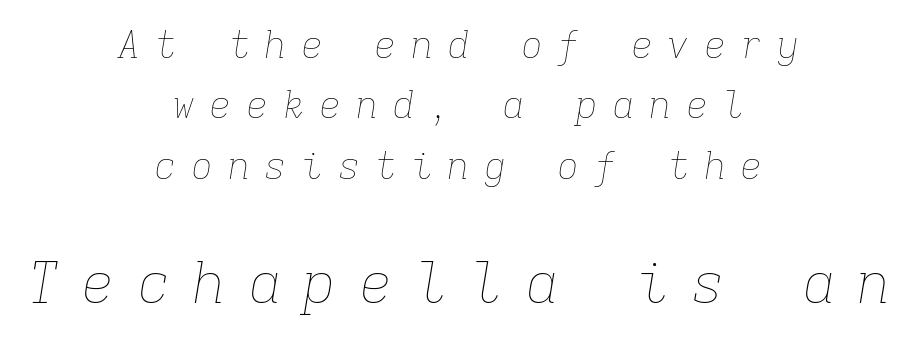
Q: Is the text bold? A: No.
Q: Is the text italic (slanted)? A: Yes, it leans right by about 9 degrees.
Q: Is the text underlined? A: No.
Q: How is the paragraph aligned? A: Centered.
Q: Is the spacing between letters normal or unusually wide? A: Unusually wide.
Q: Is the spacing between lines tight, normal or loose? A: Normal.
Q: Which block of text is set in a larger size, the first (top) or the second (bottom)? A: The second (bottom) one.
Q: Width (condensed, normal, or wide)? A: Normal.
Q: Stroke contrast? A: Low.
Q: x-height? A: Medium.
Q: Monospaced? A: Yes.
